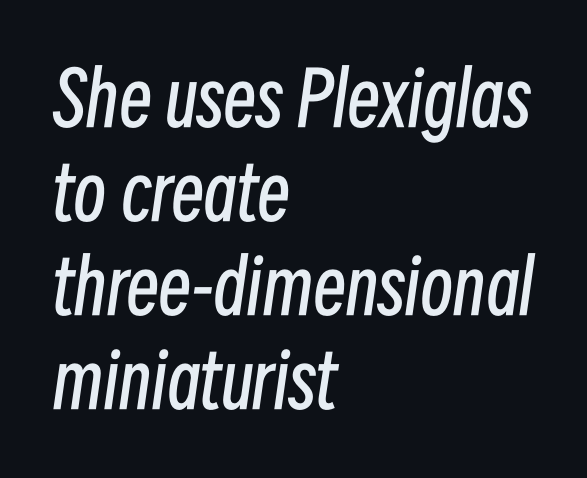
Q: Is the text bold? A: No.
Q: Is the text italic (slanted)? A: Yes, it leans right by about 8 degrees.
Q: Is the text underlined? A: No.
Q: How is the paragraph aligned? A: Left-aligned.
Q: Is the spacing between letters normal or unusually wide? A: Normal.
Q: Is the spacing between lines tight, normal or loose? A: Normal.
Q: Width (condensed, normal, or wide)? A: Condensed.
Q: Stroke contrast? A: Low.
Q: x-height? A: Medium.
Q: Monospaced? A: No.
